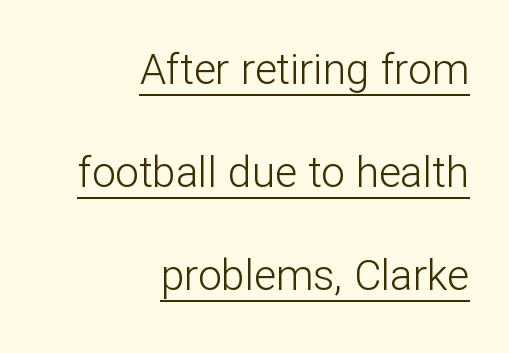
A typesetter would call this proportional, since set widths differ per character. Characters remain perfectly vertical along every line. Horizontally, the lines are justified to the trailing edge only. The face used here is a sans, in the tradition of grotesques and geometrics.
